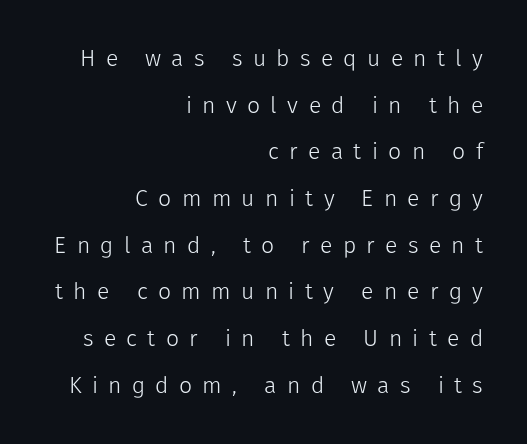
{"italic": "no", "bold": "no", "underline": "no", "align": "right", "line_spacing": "loose", "line_spacing_ratio": 2.03, "letter_spacing": "wide", "letter_spacing_em": 0.45, "glyph_px": 23}
